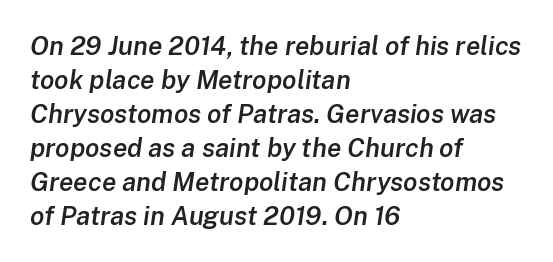
{"italic": "yes", "lean": "right", "slant_degrees": 8, "bold": "semi", "underline": "no", "align": "left", "line_spacing": "normal", "line_spacing_ratio": 1.31, "letter_spacing": "normal", "letter_spacing_em": 0.0, "glyph_px": 26}
